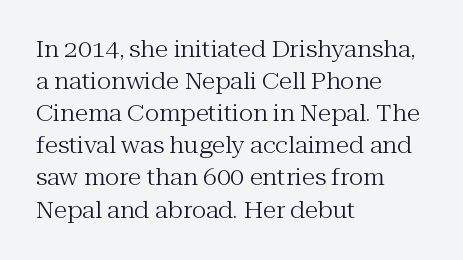
The image shows 22 px text type, upright; set left-aligned, normal line spacing (1.46x), normal letter spacing, not underlined.
